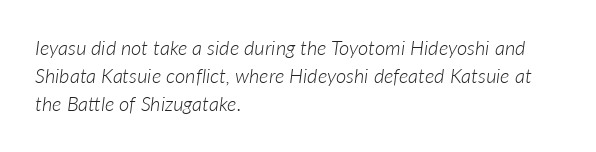
Q: Is the text bold? A: No.
Q: Is the text italic (slanted)? A: Yes, it leans right by about 7 degrees.
Q: Is the text underlined? A: No.
Q: How is the paragraph aligned? A: Left-aligned.
Q: Is the spacing between letters normal or unusually wide? A: Normal.
Q: Is the spacing between lines tight, normal or loose? A: Normal.
